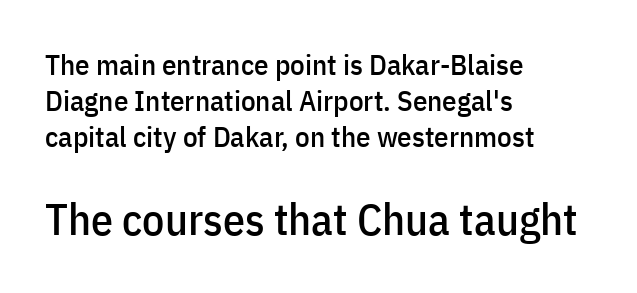
Q: Is the text italic (slanted)? A: No, it is upright.
Q: Is the typeface a serif or a sans-serif typeface? A: Sans-serif.
Q: Is the text underlined? A: No.
Q: How is the paragraph aligned? A: Left-aligned.
Q: Is the spacing between letters normal or unusually wide? A: Normal.
Q: Is the spacing between lines tight, normal or loose? A: Normal.
Q: Which block of text is set in a larger size, the first (top) or the second (bottom)? A: The second (bottom) one.
Q: Width (condensed, normal, or wide)? A: Condensed.
Q: Stroke contrast? A: Low.
Q: x-height? A: Medium.
Q: Monospaced? A: No.
